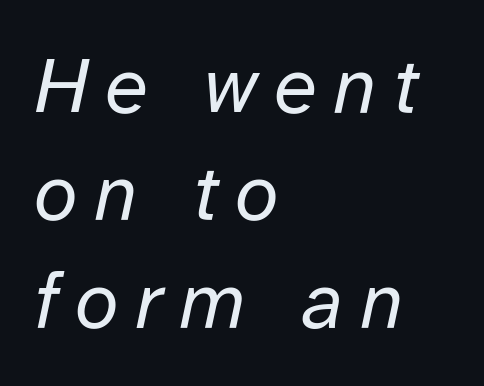
Compared with a centered layout, this one pins lines to the left instead. The tracking reads as deliberately expanded to a designer's eye. Observe the lean: these are italic letterforms. Notice how descenders clear the ascenders below comfortably — that's standard leading. The baseline area is clear. Stems here are at most as thick as an everyday book face.
